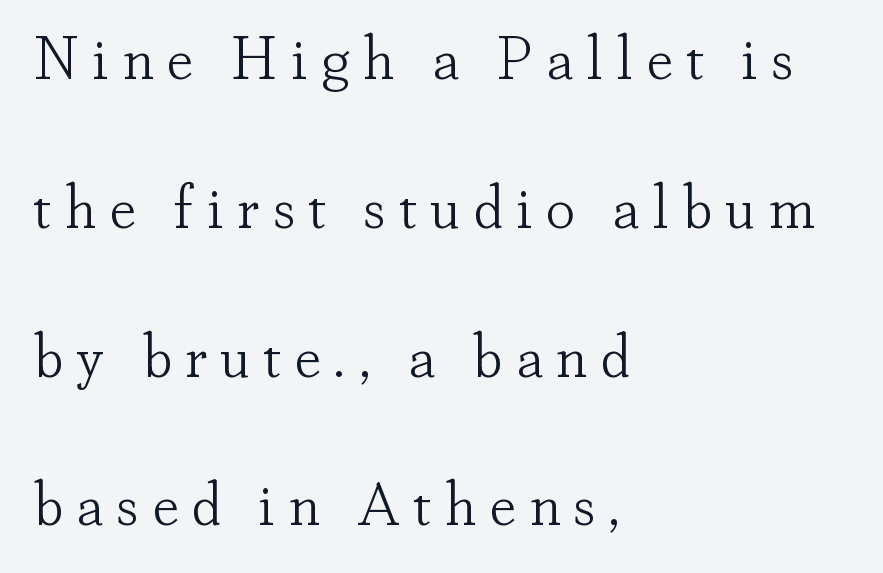
Every row of glyphs begins at an identical x-position on the left. Does extra space separate the letters? Yes, quite a lot of it. The characters are drawn with everyday or finer stroke widths. Quick note: interline space is abundant.
